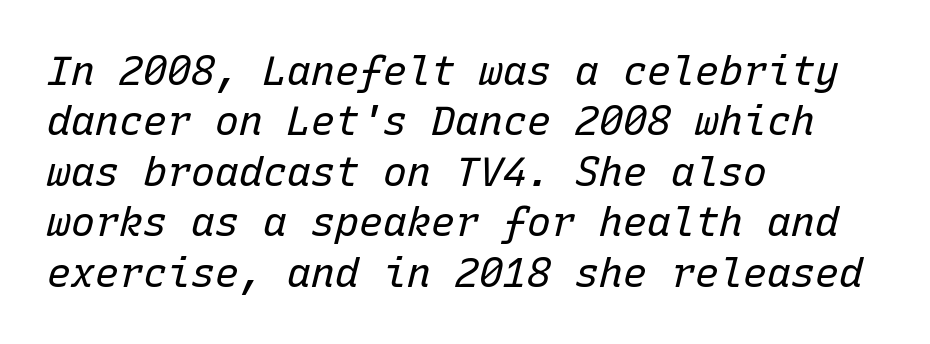
{"italic": "yes", "lean": "right", "slant_degrees": 15, "bold": "no", "weight": "regular", "width": "normal", "stroke_contrast": "low", "x_height": "medium", "monospaced": "yes", "underline": "no", "align": "left", "line_spacing": "normal", "line_spacing_ratio": 1.26, "letter_spacing": "normal", "letter_spacing_em": 0.0, "glyph_px": 40}
